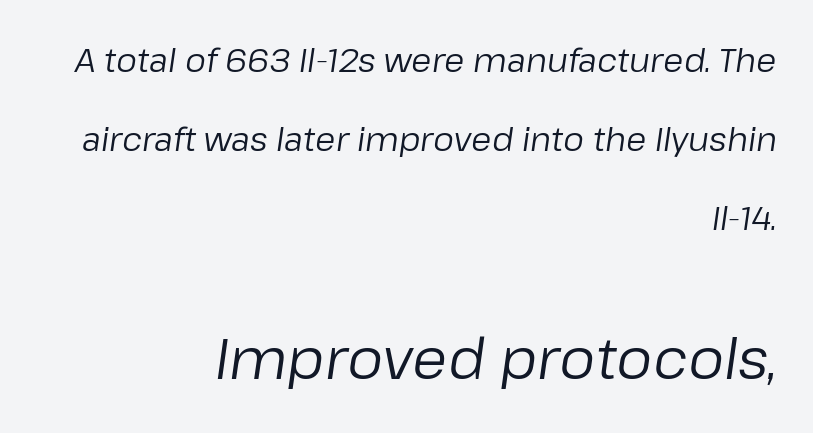
{"italic": "yes", "lean": "right", "slant_degrees": 8, "bold": "no", "weight": "regular", "width": "normal", "stroke_contrast": "low", "x_height": "medium", "monospaced": "no", "underline": "no", "align": "right", "line_spacing": "loose", "line_spacing_ratio": 2.39, "letter_spacing": "normal", "letter_spacing_em": 0.0, "larger_block": "second", "size_ratio": 1.73, "glyph_px": 57}
